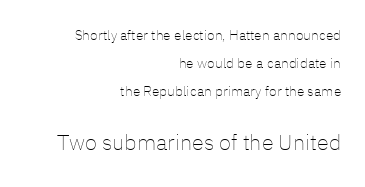
{"italic": "no", "bold": "no", "underline": "no", "align": "right", "line_spacing": "loose", "line_spacing_ratio": 1.99, "letter_spacing": "normal", "letter_spacing_em": 0.0, "larger_block": "second", "size_ratio": 1.57, "glyph_px": 22}
